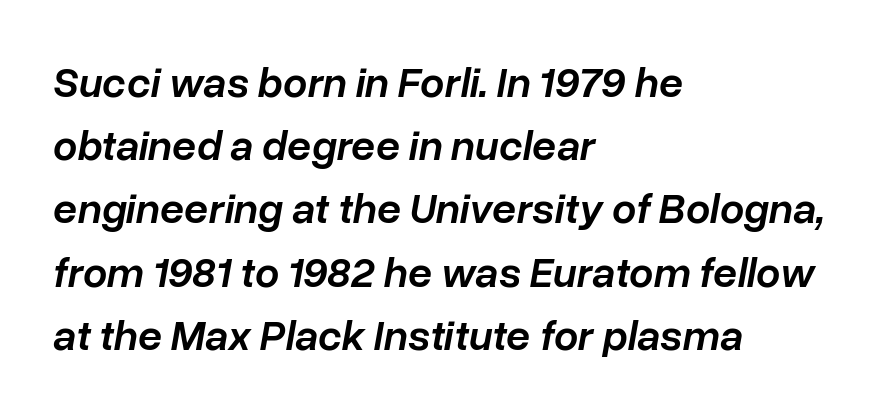
The image shows 43 px semibold type, italic (leaning right); set left-aligned, normal line spacing (1.47x), normal letter spacing, not underlined; low stroke contrast and a medium x-height.
